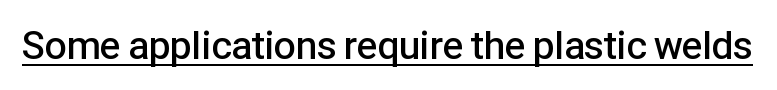
{"serif": "no", "italic": "no", "bold": "semi", "weight": "semibold", "width": "normal", "stroke_contrast": "low", "x_height": "medium", "monospaced": "no", "underline": "yes", "letter_spacing": "normal", "letter_spacing_em": 0.0, "glyph_px": 39}
